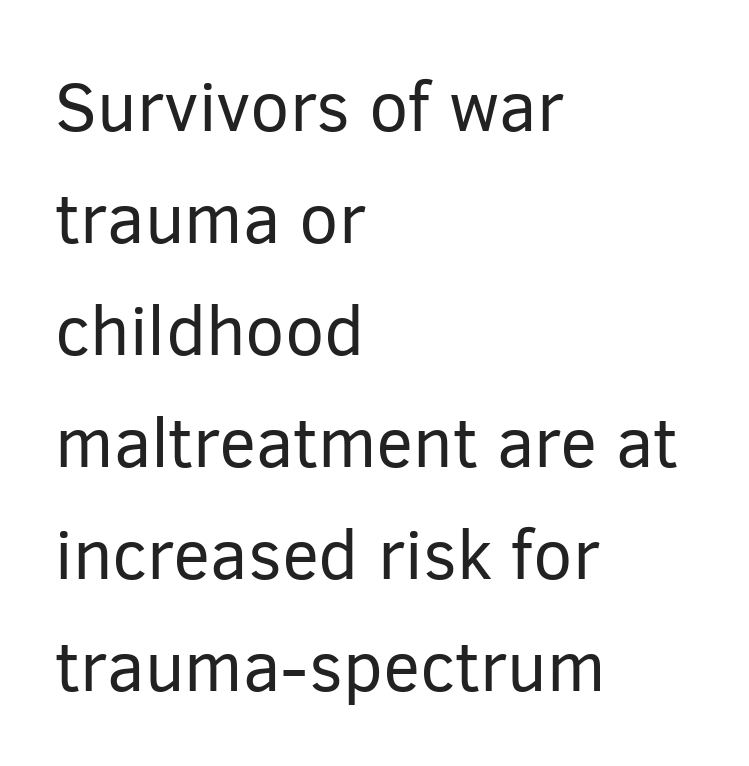
{"serif": "no", "italic": "no", "bold": "no", "weight": "regular", "width": "normal", "stroke_contrast": "low", "x_height": "medium", "monospaced": "no", "underline": "no", "align": "left", "line_spacing": "normal", "line_spacing_ratio": 1.6, "letter_spacing": "normal", "letter_spacing_em": 0.0, "glyph_px": 70}
